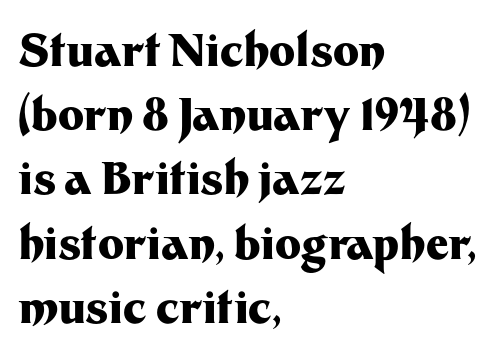
Its strokes are broad and dark, the hallmark of bold type. Notice how descenders clear the ascenders below comfortably — that's standard leading. Varying glyph widths throughout — classic text-font behaviour. Check where the strokes stop: nothing finishes them off — pure sans. You can tell it's not italic because the verticals are truly vertical.
